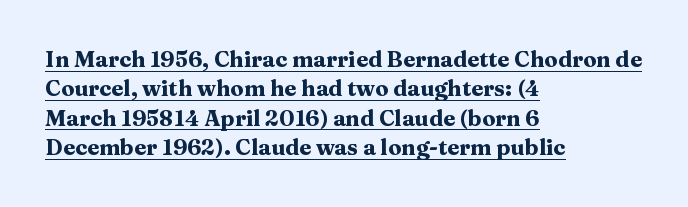
Which margin do the lines hug? The left one — the right edge is uneven. In terms of leading, this rendering sits right in the middle. No italicization has been applied; the sample stays upright. How heavy is the stroke? Heavy — this is a bold. Compared with undecorated copy, this sample adds a rule below the words.
